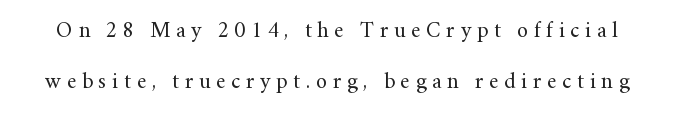
Q: Is the text bold? A: No.
Q: Is the text italic (slanted)? A: No, it is upright.
Q: Is the text underlined? A: No.
Q: Is the spacing between letters normal or unusually wide? A: Unusually wide.
Q: Is the spacing between lines tight, normal or loose? A: Loose.
